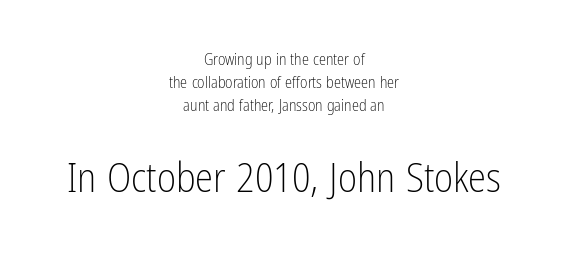
The face used here appears at its bigger size in the lower chunk. No letter is thick-stroked: the sample isn't bold. The line-height multiplier appears to be the usual default. Rendered with straight, roman letterforms.
